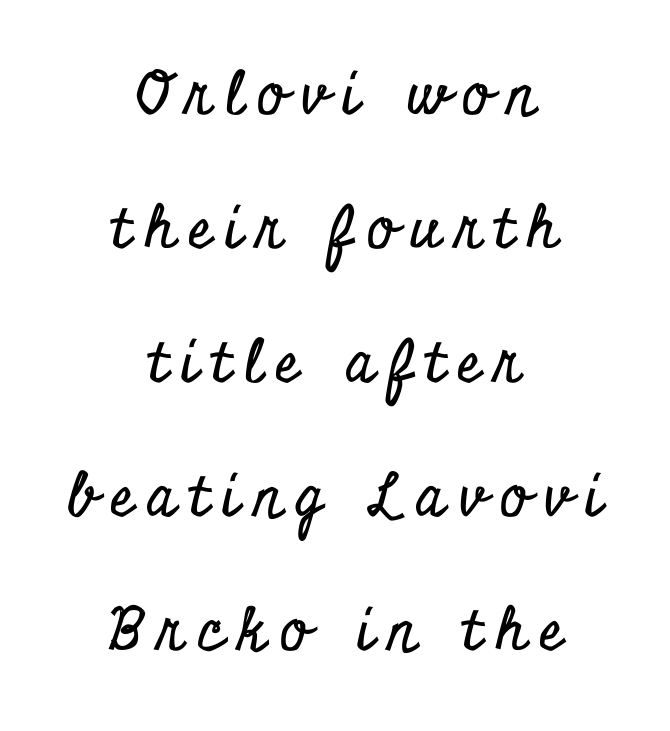
Q: Is the text italic (slanted)? A: Yes.
Q: Is the typeface a serif or a sans-serif typeface? A: Serif.
Q: Is the text underlined? A: No.
Q: How is the paragraph aligned? A: Centered.
Q: Is the spacing between letters normal or unusually wide? A: Unusually wide.
Q: Is the spacing between lines tight, normal or loose? A: Loose.
Q: Width (condensed, normal, or wide)? A: Condensed.
Q: Stroke contrast? A: Low.
Q: x-height? A: Small.
Q: Monospaced? A: No.
